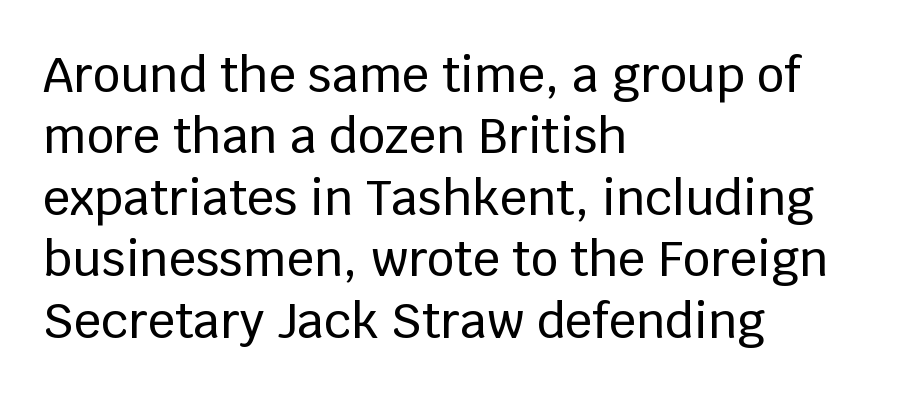
Q: Is the text italic (slanted)? A: No, it is upright.
Q: Is the typeface a serif or a sans-serif typeface? A: Sans-serif.
Q: Is the text underlined? A: No.
Q: How is the paragraph aligned? A: Left-aligned.
Q: Is the spacing between letters normal or unusually wide? A: Normal.
Q: Is the spacing between lines tight, normal or loose? A: Normal.
Q: Width (condensed, normal, or wide)? A: Normal.
Q: Stroke contrast? A: Low.
Q: x-height? A: Large.
Q: Monospaced? A: No.
